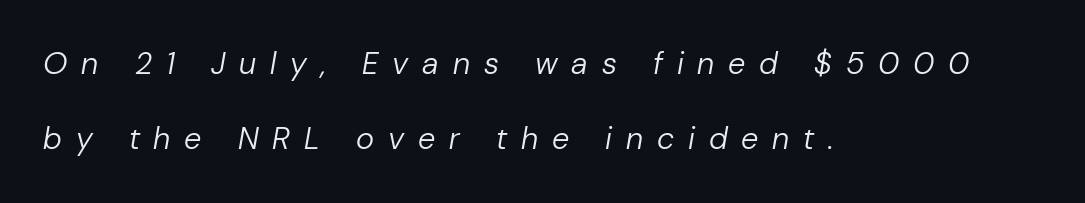
The image shows 31 px regular-weight type, italic (leaning right); set left-aligned, loose line spacing (2.43x), unusually wide letter spacing (+0.45 em), not underlined; low stroke contrast and a medium x-height.
